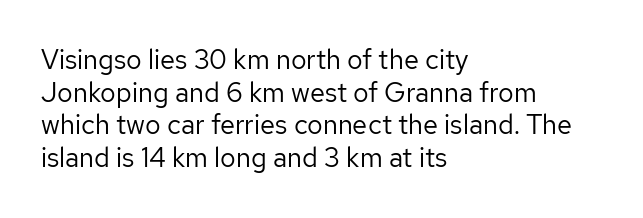
The image shows 27 px text type, upright; set left-aligned, line spacing 1.21x, normal letter spacing, not underlined.
